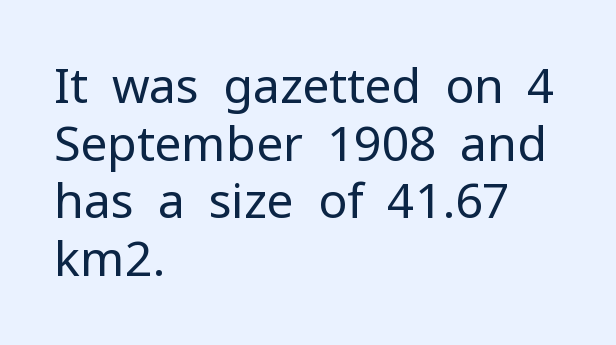
Upright lettering throughout. Each line starts at the same left margin while the right side varies. This sample has the flowing, uneven cadence of proportional lettering. In terms of letterform style, serifs are entirely absent. Vertical stems look standard width or narrower in stroke. Any mark beneath the type? The region is blank.
